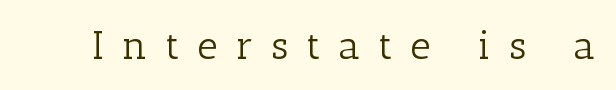
Q: Is the text bold? A: No.
Q: Is the text italic (slanted)? A: No, it is upright.
Q: Is the typeface a serif or a sans-serif typeface? A: Serif.
Q: Is the text underlined? A: No.
Q: Is the spacing between letters normal or unusually wide? A: Unusually wide.
Q: Width (condensed, normal, or wide)? A: Normal.
Q: Stroke contrast? A: Low.
Q: x-height? A: Medium.
Q: Monospaced? A: No.
